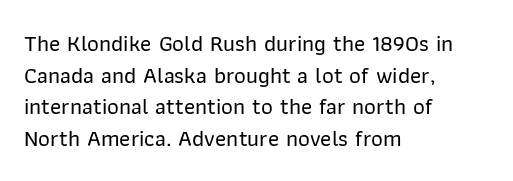
The image shows 23 px text type, upright; set left-aligned, normal line spacing (1.37x), normal letter spacing, not underlined.
